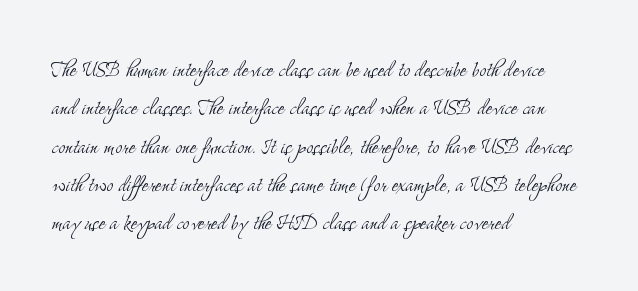
Every row of glyphs begins at an identical x-position on the left. Does the leading feel generous? No, just average. The tracking reads as untouched default to a designer's eye.
